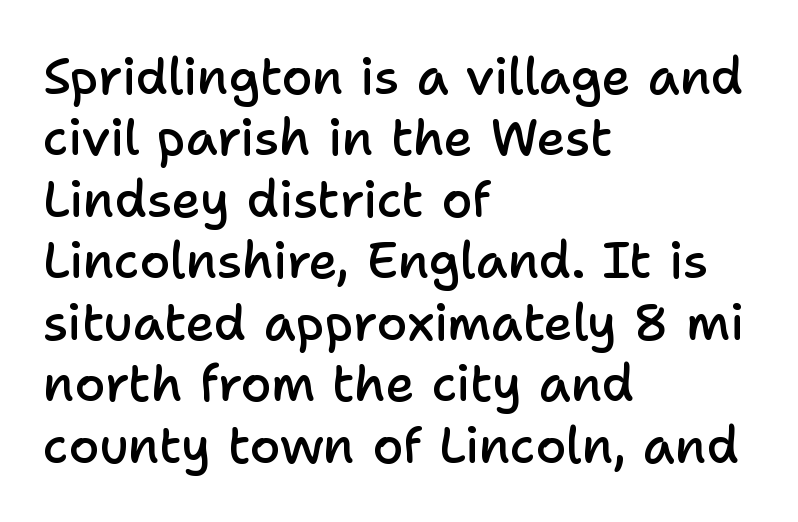
The image shows 50 px semibold sans-serif type, upright; set left-aligned, line spacing 1.23x, normal letter spacing, not underlined; low stroke contrast and a medium x-height.
